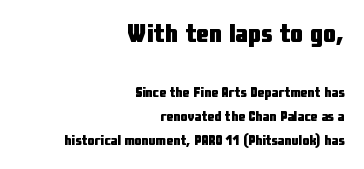
Q: Is the text bold? A: Yes.
Q: Is the text italic (slanted)? A: No, it is upright.
Q: Is the text underlined? A: No.
Q: How is the paragraph aligned? A: Right-aligned.
Q: Is the spacing between letters normal or unusually wide? A: Normal.
Q: Which block of text is set in a larger size, the first (top) or the second (bottom)? A: The first (top) one.
